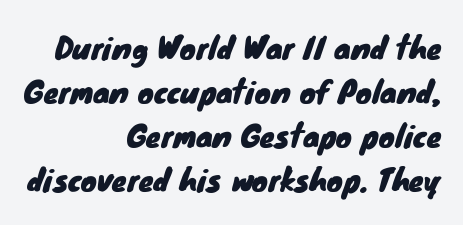
{"serif": "no", "width": "normal", "stroke_contrast": "low", "x_height": "small", "monospaced": "no", "underline": "no", "align": "right", "line_spacing": "normal", "line_spacing_ratio": 1.47, "letter_spacing": "normal", "letter_spacing_em": 0.0, "glyph_px": 30}
